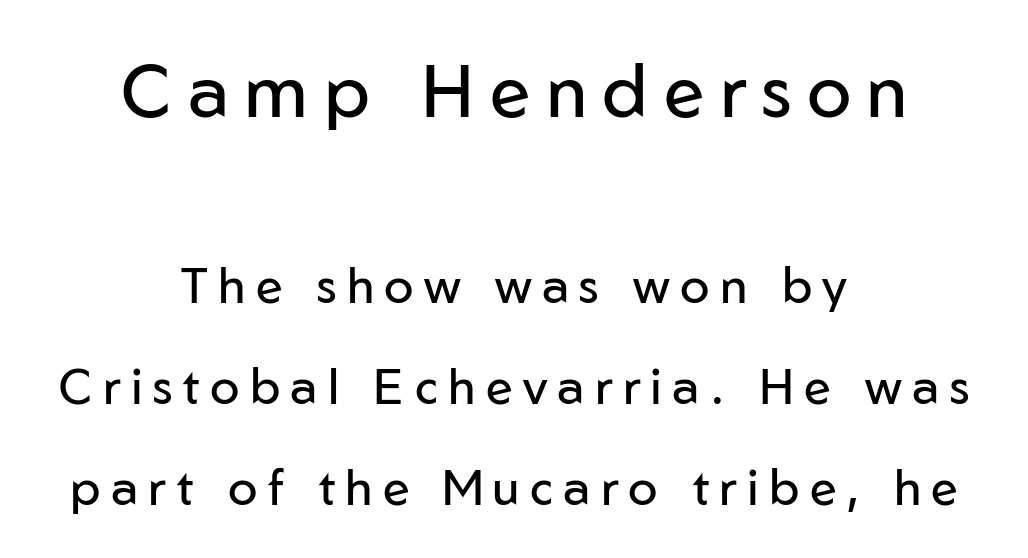
{"serif": "no", "italic": "no", "bold": "no", "weight": "regular", "width": "normal", "stroke_contrast": "low", "x_height": "medium", "monospaced": "no", "underline": "no", "align": "center", "line_spacing": "loose", "line_spacing_ratio": 2.06, "letter_spacing": "wide", "letter_spacing_em": 0.21, "larger_block": "first", "size_ratio": 1.51, "glyph_px": 74}
